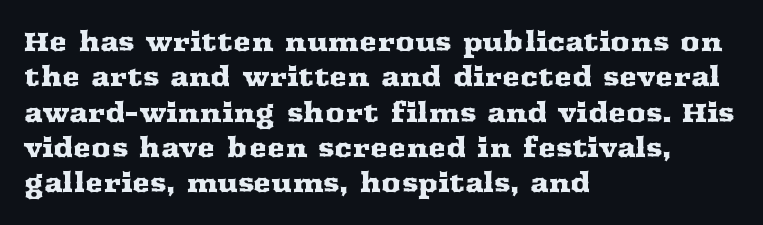
{"italic": "no", "underline": "no", "align": "left", "line_spacing": "normal", "line_spacing_ratio": 1.31, "letter_spacing": "normal", "letter_spacing_em": 0.0, "glyph_px": 27}
